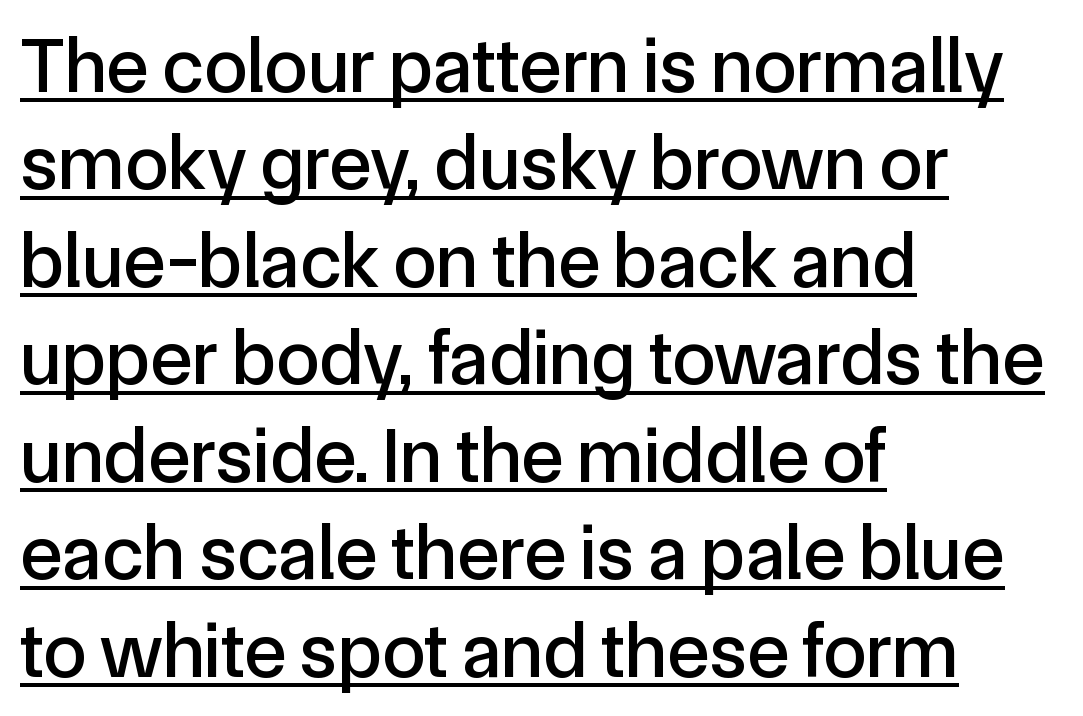
Honestly, the letter spacing is just normal — you wouldn't notice it. Students, observe the line beneath the letters — that is underlining. A sans-serif font was chosen for this passage. Quick note: interline space is typical. Italic: no, the glyphs are upright roman.
